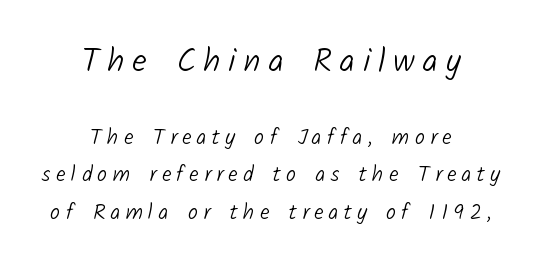
Tracking here is generous; glyphs stand well apart from one another. Letterform terminals end flat and unadorned throughout the passage. Each row of text sits above clean, open space. The emphasis by scale lands on block number one, above. Spacing verdict: proportional, widths tailored to each character.
